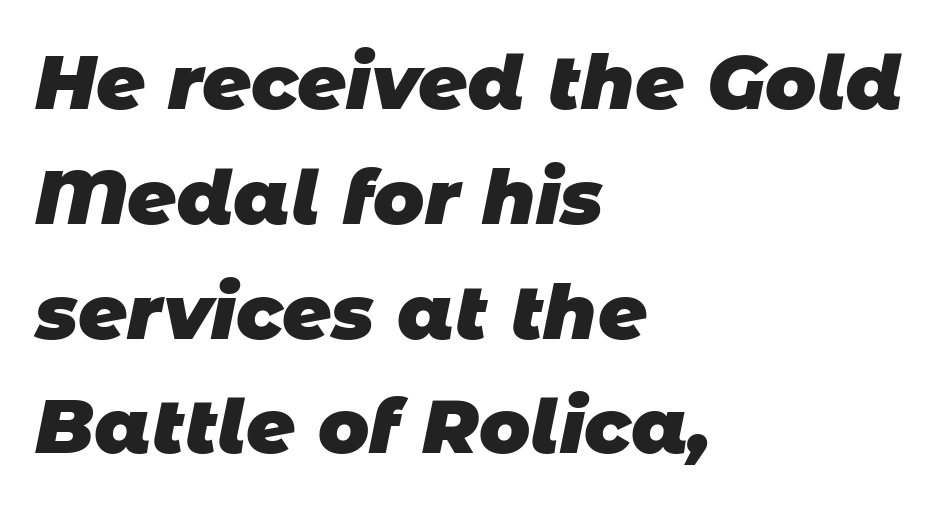
Left-aligned paragraph, ragged on the right. A normal amount of white space separates one row of letters from the next. I'd describe the lettering as bold — thick and assertive. The letters carry no serifs — their stems end cleanly without finishing strokes. Unmarked baselines from the first word to the last. Words appear dense and cohesive because spacing is normal.
